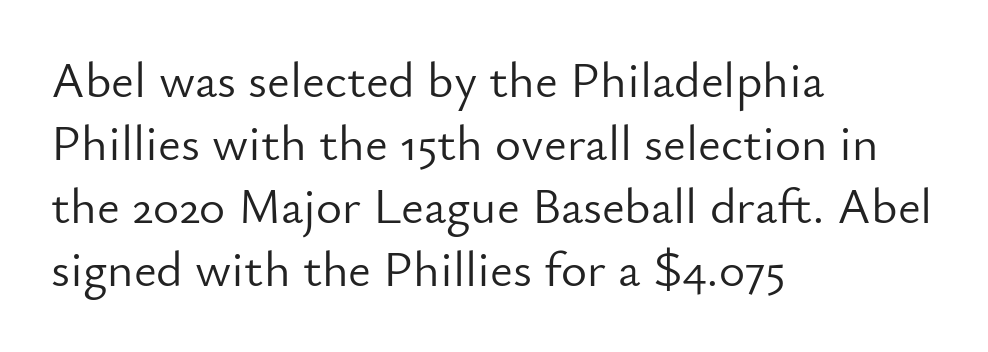
The image shows 50 px light sans-serif type, upright; set left-aligned, normal line spacing (1.26x), normal letter spacing, not underlined; low stroke contrast and a small x-height.
